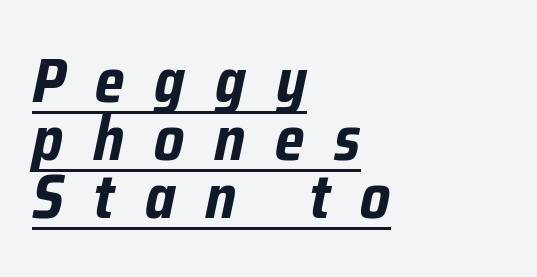
The image shows 61 px bold, condensed type, italic (leaning right); set left-aligned, tight line spacing (0.95x), unusually wide letter spacing (+0.49 em), underlined; low stroke contrast and a medium x-height.
